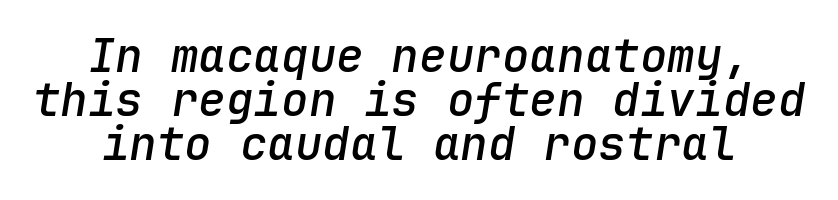
Q: Is the text bold? A: Semi-bold.
Q: Is the text italic (slanted)? A: Yes, it leans right by about 9 degrees.
Q: Is the text underlined? A: No.
Q: How is the paragraph aligned? A: Centered.
Q: Is the spacing between letters normal or unusually wide? A: Normal.
Q: Is the spacing between lines tight, normal or loose? A: Tight.
Q: Width (condensed, normal, or wide)? A: Normal.
Q: Stroke contrast? A: Low.
Q: x-height? A: Medium.
Q: Monospaced? A: Yes.
